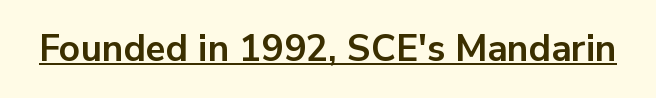
The image shows 37 px bold sans-serif type, upright; set normal letter spacing, underlined; low stroke contrast and a medium x-height.
